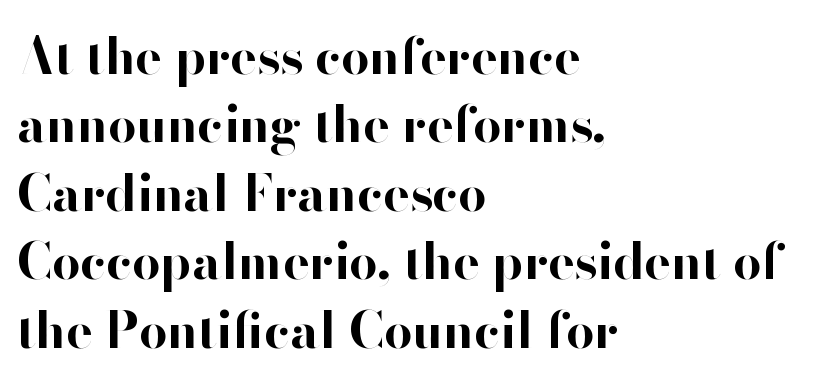
{"serif": "no", "italic": "no", "bold": "yes", "weight": "bold", "width": "normal", "stroke_contrast": "high", "x_height": "small", "monospaced": "no", "underline": "no", "align": "left", "line_spacing": "normal", "line_spacing_ratio": 1.37, "letter_spacing": "normal", "letter_spacing_em": 0.0, "glyph_px": 50}
